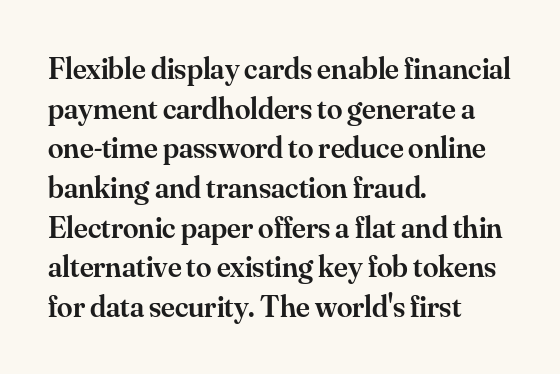
{"serif": "yes", "italic": "no", "bold": "semi", "weight": "semibold", "width": "normal", "stroke_contrast": "medium", "x_height": "small", "monospaced": "no", "underline": "no", "align": "left", "line_spacing": "normal", "line_spacing_ratio": 1.28, "letter_spacing": "normal", "letter_spacing_em": 0.0, "glyph_px": 31}
